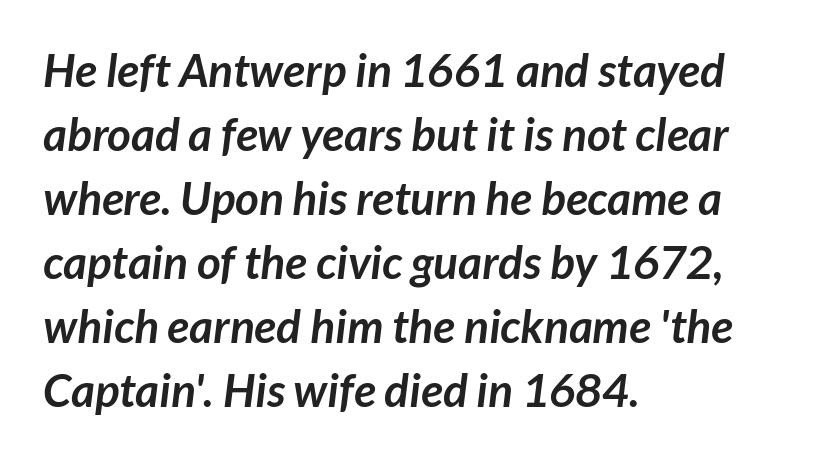
These lines are rendered in a variable-pitch font. The passage shown is not underscored anywhere. The paragraph shown leans on its left margin. Type style note: lacks serifs.
